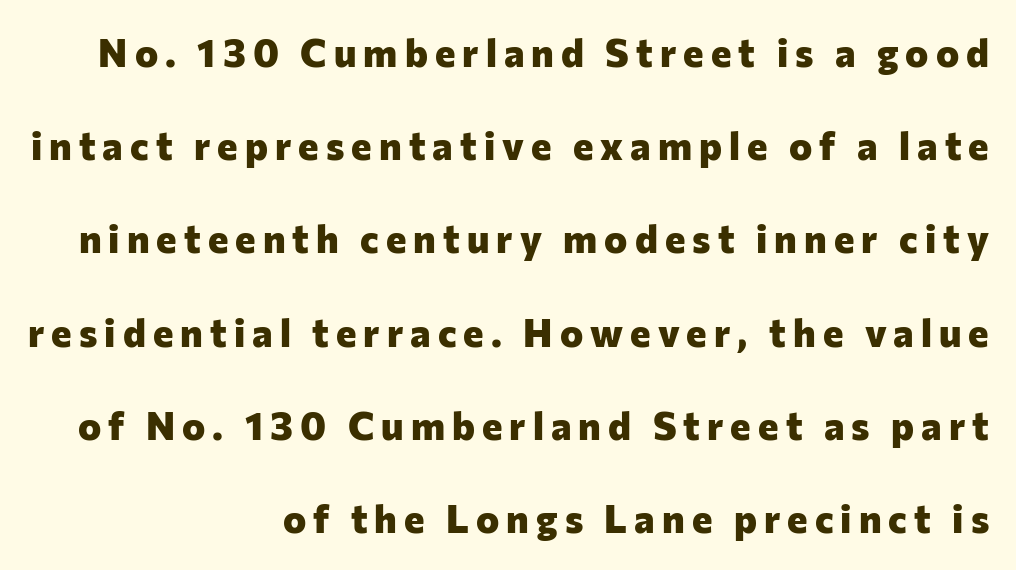
Regarding leading, the lines here are spaced well apart. Heavy-handed strokes throughout: this text is bold. The face used here is a sans, in the tradition of grotesques and geometrics. Italic? Not at all — the glyphs are vertical.
